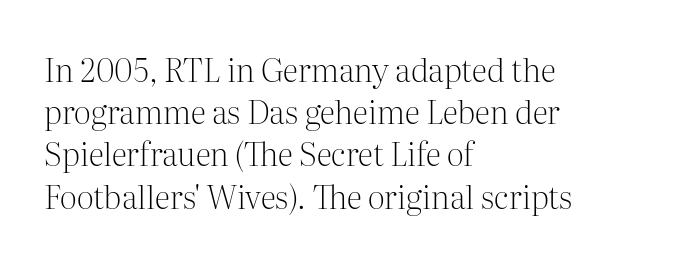
{"serif": "yes", "italic": "no", "bold": "no", "weight": "light", "width": "normal", "stroke_contrast": "medium", "x_height": "medium", "monospaced": "no", "underline": "no", "align": "left", "line_spacing": "normal", "line_spacing_ratio": 1.32, "letter_spacing": "normal", "letter_spacing_em": 0.0, "glyph_px": 32}
